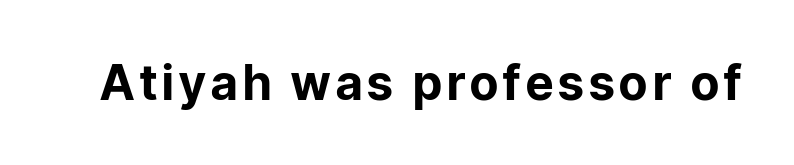
{"serif": "no", "italic": "no", "bold": "yes", "weight": "bold", "width": "normal", "stroke_contrast": "low", "x_height": "medium", "monospaced": "no", "underline": "no", "glyph_px": 48}
